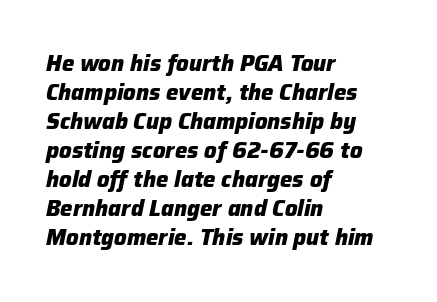
{"italic": "yes", "lean": "right", "slant_degrees": 12, "bold": "yes", "underline": "no", "align": "left", "line_spacing": "normal", "line_spacing_ratio": 1.32, "letter_spacing": "normal", "letter_spacing_em": 0.0, "glyph_px": 22}
